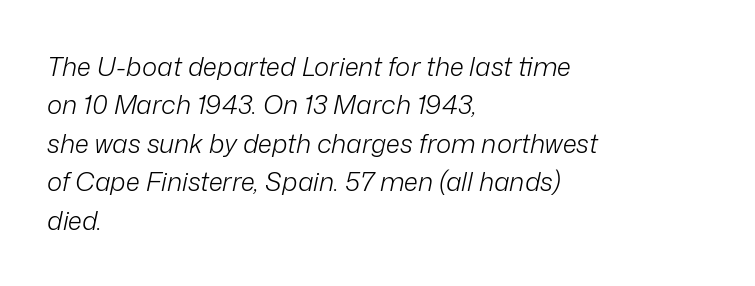
{"italic": "yes", "lean": "right", "slant_degrees": 12, "bold": "no", "underline": "no", "align": "left", "line_spacing": "normal", "line_spacing_ratio": 1.48, "letter_spacing": "normal", "letter_spacing_em": 0.0, "glyph_px": 26}
